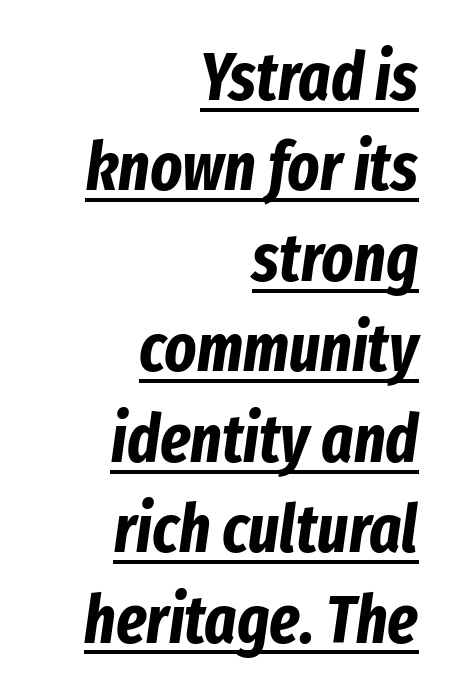
{"italic": "yes", "lean": "right", "slant_degrees": 8, "bold": "yes", "weight": "bold", "width": "condensed", "stroke_contrast": "low", "x_height": "medium", "monospaced": "no", "underline": "yes", "align": "right", "line_spacing": "normal", "line_spacing_ratio": 1.35, "letter_spacing": "normal", "letter_spacing_em": 0.0, "glyph_px": 67}
